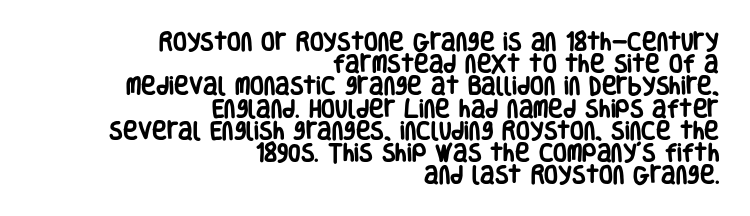
The sample has been set heavy, in full bold. Layout note: lines flush right. Leading: reduced. If you drew a line through each stem, it would be perfectly vertical. Each word holds together tightly as a unit, with standard inter-letter gaps.
